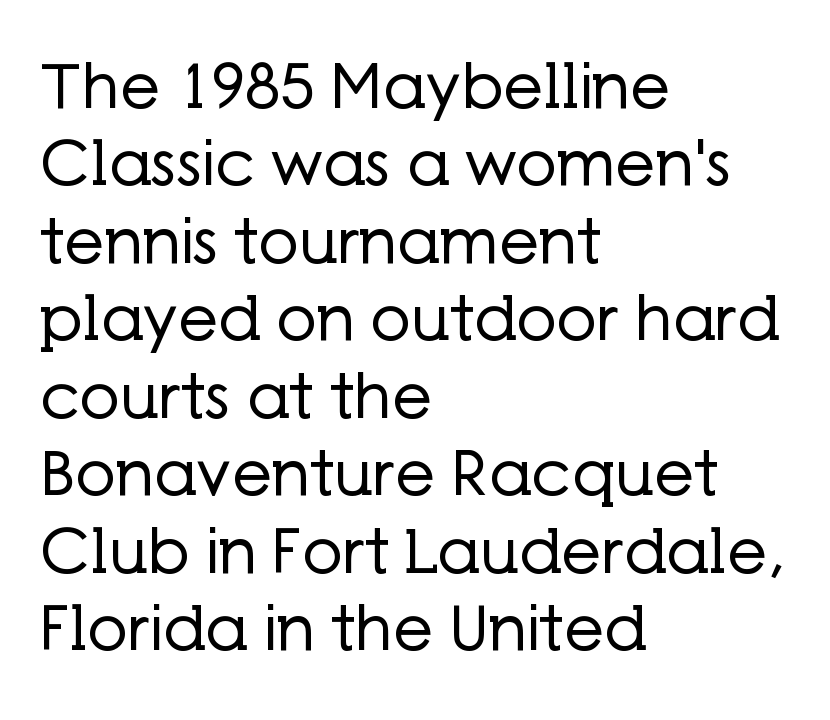
{"serif": "no", "italic": "no", "bold": "no", "weight": "regular", "width": "normal", "stroke_contrast": "low", "x_height": "medium", "monospaced": "no", "underline": "no", "align": "left", "line_spacing_ratio": 1.23, "letter_spacing": "normal", "letter_spacing_em": 0.0, "glyph_px": 63}
